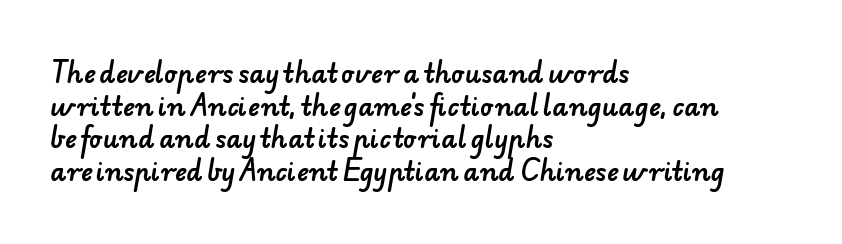
The image shows 25 px text type; set left-aligned, normal line spacing (1.31x), normal letter spacing, not underlined.
